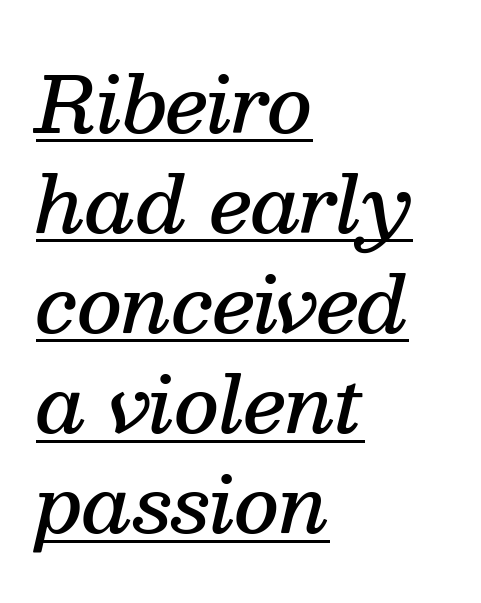
{"serif": "yes", "italic": "yes", "lean": "right", "slant_degrees": 13, "bold": "semi", "weight": "semibold", "width": "normal", "stroke_contrast": "medium", "x_height": "medium", "monospaced": "no", "underline": "yes", "align": "left", "line_spacing": "normal", "line_spacing_ratio": 1.3, "letter_spacing": "normal", "letter_spacing_em": 0.0, "glyph_px": 77}
